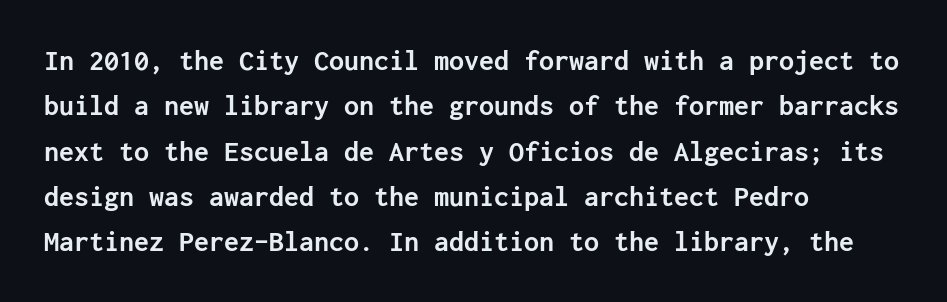
The image shows 30 px semibold sans-serif type, upright; set left-aligned, normal line spacing (1.51x), normal letter spacing, not underlined; low stroke contrast and a medium x-height.
